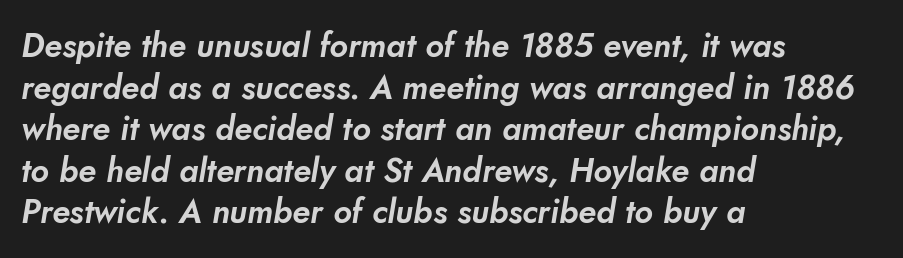
Q: Is the typeface a serif or a sans-serif typeface? A: Sans-serif.
Q: Is the text underlined? A: No.
Q: How is the paragraph aligned? A: Left-aligned.
Q: Is the spacing between letters normal or unusually wide? A: Normal.
Q: Is the spacing between lines tight, normal or loose? A: Normal.
Q: Width (condensed, normal, or wide)? A: Normal.
Q: Stroke contrast? A: Low.
Q: x-height? A: Small.
Q: Monospaced? A: No.
